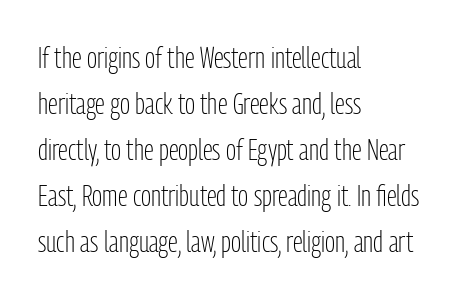
Does the lettering tilt? It doesn't — this is upright. Note the varied advance widths — an 'i' is clearly narrower than an 'm'. Notice how descenders clear the ascenders below comfortably — that's standard leading. The horizontal fit of the characters is conventional and even. Bold? No — there's no thickening of the strokes. Decoration check: the copy has no underline.
